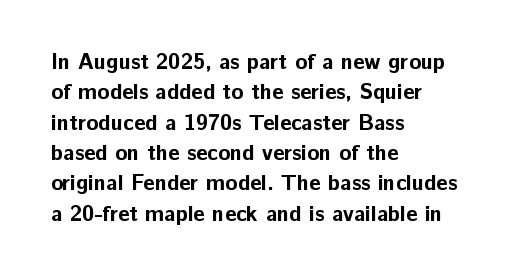
The image shows 22 px bold type, upright; set left-aligned, normal line spacing (1.38x), normal letter spacing, not underlined.
